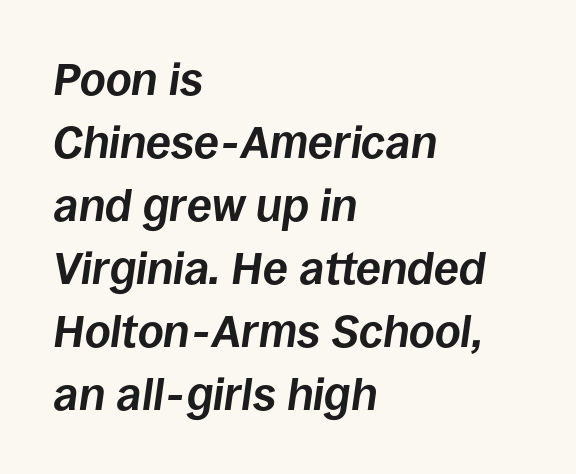
Q: Is the text bold? A: Yes.
Q: Is the text italic (slanted)? A: Yes, it leans right by about 8 degrees.
Q: Is the text underlined? A: No.
Q: How is the paragraph aligned? A: Left-aligned.
Q: Is the spacing between letters normal or unusually wide? A: Normal.
Q: Is the spacing between lines tight, normal or loose? A: Normal.
Q: Width (condensed, normal, or wide)? A: Normal.
Q: Stroke contrast? A: Low.
Q: x-height? A: Large.
Q: Monospaced? A: No.
